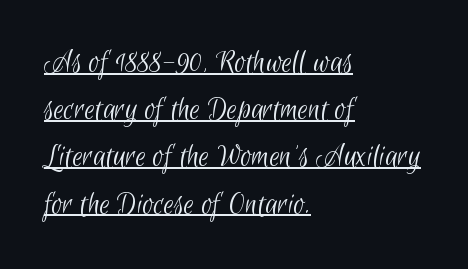
Q: Is the text bold? A: No.
Q: Is the typeface a serif or a sans-serif typeface? A: Sans-serif.
Q: Is the text underlined? A: Yes.
Q: How is the paragraph aligned? A: Left-aligned.
Q: Is the spacing between letters normal or unusually wide? A: Normal.
Q: Is the spacing between lines tight, normal or loose? A: Normal.
Q: Width (condensed, normal, or wide)? A: Condensed.
Q: Stroke contrast? A: Low.
Q: x-height? A: Small.
Q: Monospaced? A: No.
